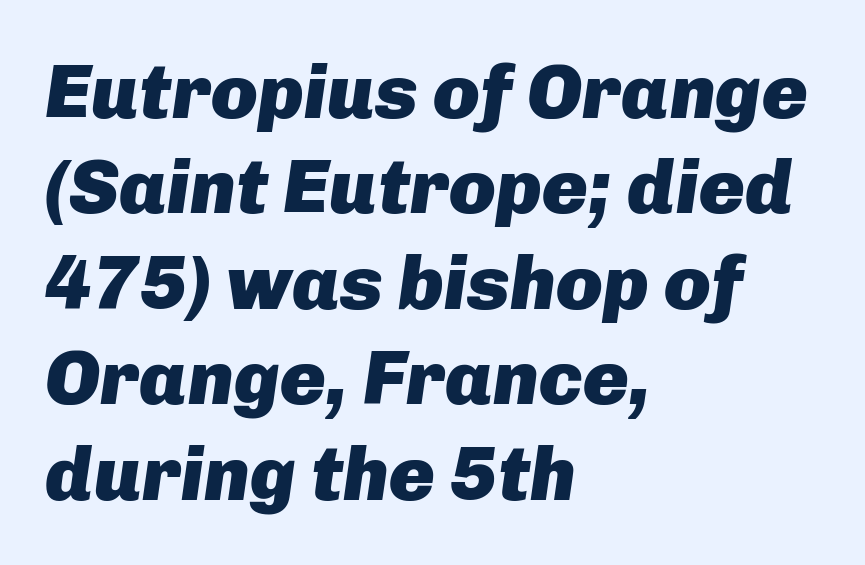
The image shows 77 px heavy type, italic (leaning right); set left-aligned, line spacing 1.24x, normal letter spacing, not underlined; low stroke contrast and a medium x-height.
